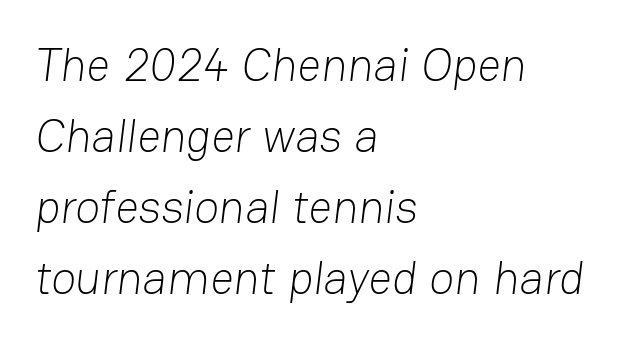
The image shows 46 px light sans-serif type; set left-aligned, normal line spacing (1.54x), normal letter spacing, not underlined; low stroke contrast and a medium x-height.
